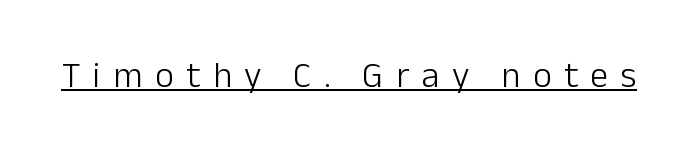
The image shows 36 px light sans-serif type, upright; set unusually wide letter spacing (+0.35 em), underlined; low stroke contrast and a medium x-height.
